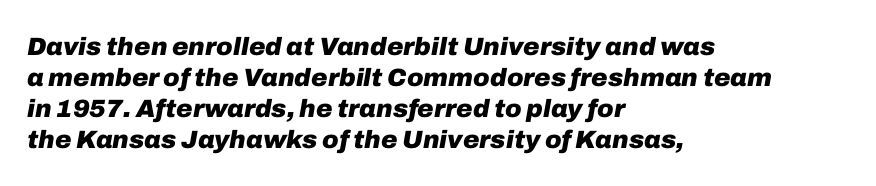
{"italic": "yes", "lean": "right", "slant_degrees": 10, "bold": "yes", "underline": "no", "align": "left", "line_spacing_ratio": 1.24, "letter_spacing": "normal", "letter_spacing_em": 0.0, "glyph_px": 25}
